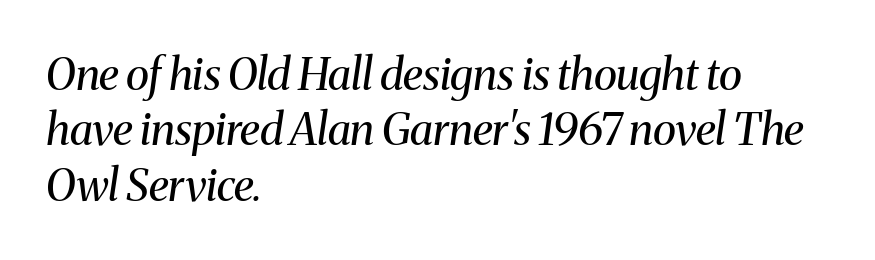
Q: Is the text bold? A: No.
Q: Is the text italic (slanted)? A: Yes, it leans right by about 8 degrees.
Q: Is the typeface a serif or a sans-serif typeface? A: Serif.
Q: Is the text underlined? A: No.
Q: How is the paragraph aligned? A: Left-aligned.
Q: Is the spacing between letters normal or unusually wide? A: Normal.
Q: Is the spacing between lines tight, normal or loose? A: Normal.
Q: Width (condensed, normal, or wide)? A: Normal.
Q: Stroke contrast? A: Medium.
Q: x-height? A: Medium.
Q: Monospaced? A: No.
